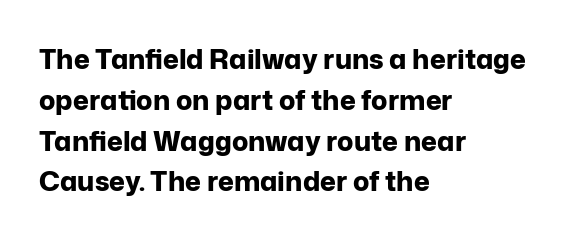
{"italic": "no", "bold": "yes", "underline": "no", "align": "left", "line_spacing": "normal", "line_spacing_ratio": 1.51, "letter_spacing": "normal", "letter_spacing_em": 0.0, "glyph_px": 27}
